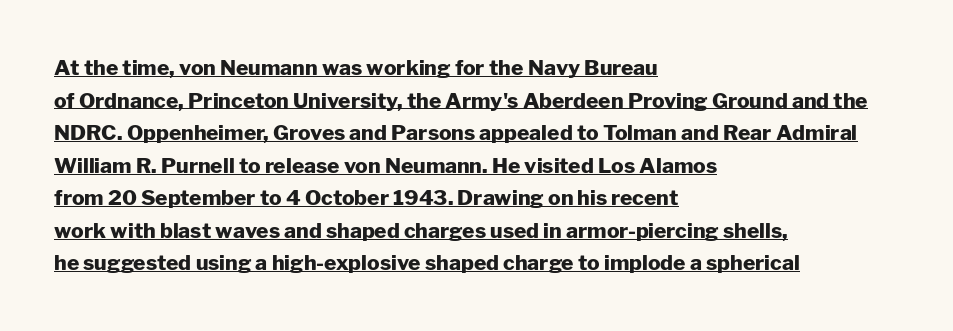
{"italic": "no", "bold": "yes", "underline": "yes", "align": "left", "line_spacing": "normal", "line_spacing_ratio": 1.55, "letter_spacing": "normal", "letter_spacing_em": 0.0, "glyph_px": 21}
